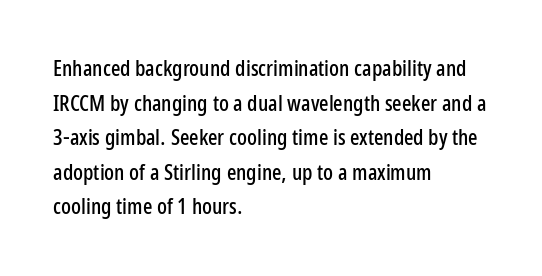
{"italic": "no", "underline": "no", "align": "left", "line_spacing": "normal", "line_spacing_ratio": 1.57, "letter_spacing": "normal", "letter_spacing_em": 0.0, "glyph_px": 22}
